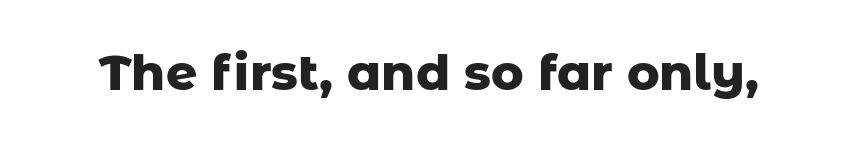
Q: Is the text bold? A: Yes.
Q: Is the text italic (slanted)? A: No, it is upright.
Q: Is the typeface a serif or a sans-serif typeface? A: Sans-serif.
Q: Is the text underlined? A: No.
Q: Is the spacing between letters normal or unusually wide? A: Normal.
Q: Width (condensed, normal, or wide)? A: Normal.
Q: Stroke contrast? A: Low.
Q: x-height? A: Medium.
Q: Monospaced? A: No.
